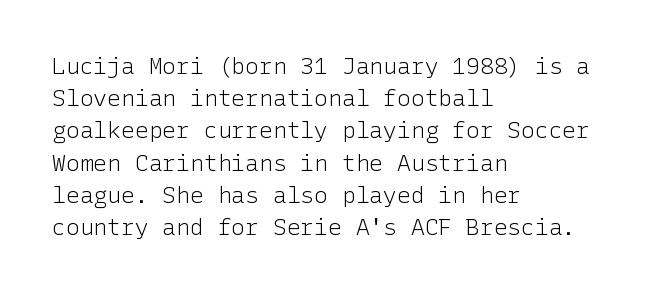
{"italic": "no", "bold": "no", "underline": "no", "align": "left", "line_spacing": "normal", "line_spacing_ratio": 1.4, "letter_spacing": "normal", "letter_spacing_em": 0.0, "glyph_px": 23}
